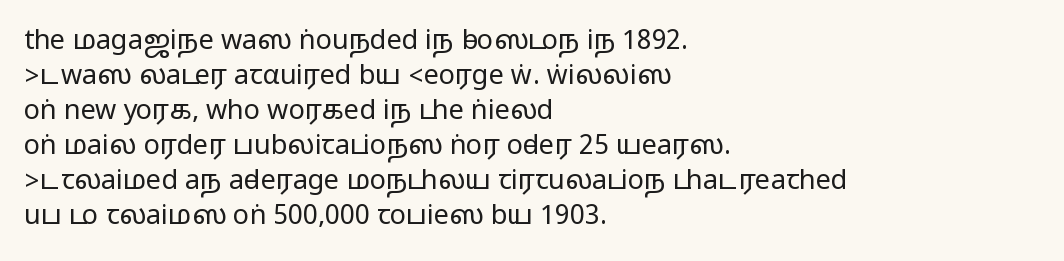
{"italic": "no", "underline": "no", "align": "left", "line_spacing": "normal", "line_spacing_ratio": 1.3, "letter_spacing": "normal", "letter_spacing_em": 0.0, "glyph_px": 27}
